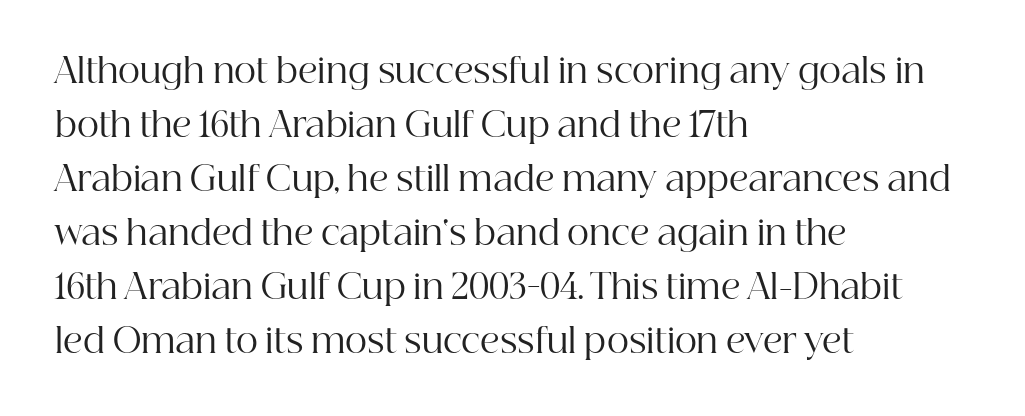
{"serif": "yes", "italic": "no", "bold": "no", "weight": "regular", "width": "normal", "stroke_contrast": "high", "x_height": "medium", "monospaced": "no", "underline": "no", "align": "left", "line_spacing": "normal", "line_spacing_ratio": 1.59, "letter_spacing": "normal", "letter_spacing_em": 0.0, "glyph_px": 34}
